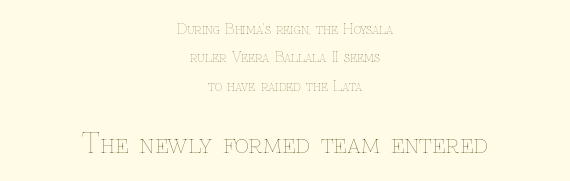
{"italic": "no", "bold": "no", "underline": "no", "align": "center", "line_spacing": "loose", "line_spacing_ratio": 2.02, "letter_spacing": "normal", "letter_spacing_em": 0.0, "larger_block": "second", "size_ratio": 1.93, "glyph_px": 27}
